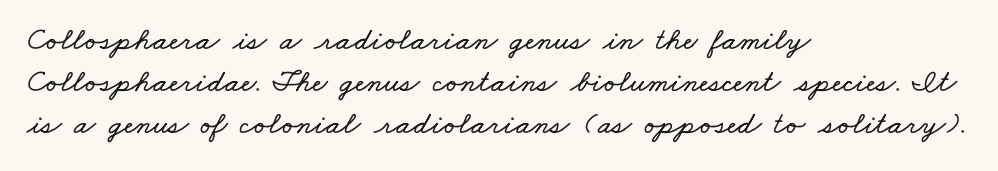
The letters advance in unequal steps, a hallmark of proportional type. Underline: absent. Which margin do the lines hug? The left one — the right edge is uneven. This block has exactly the height ordinary leading produces. The type is set solid horizontally, with unmodified tracking.
